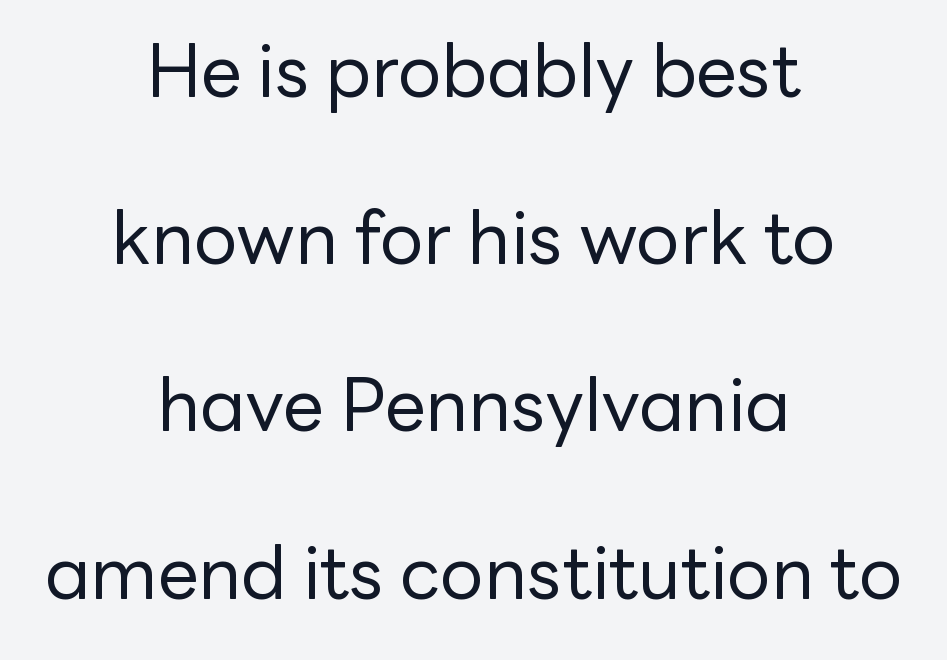
The image shows 73 px regular-weight sans-serif type, upright; set centered, loose line spacing (2.29x), normal letter spacing, not underlined; low stroke contrast and a medium x-height.
